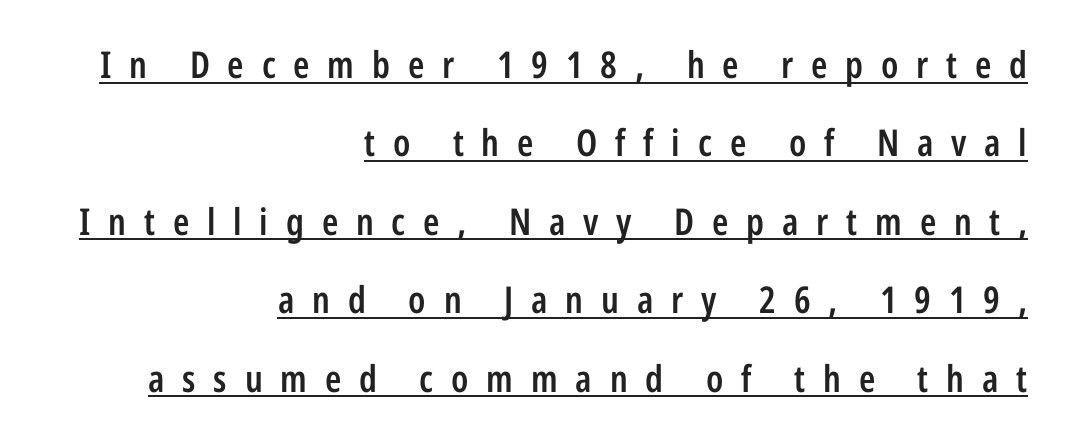
Q: Is the text bold? A: Semi-bold.
Q: Is the text italic (slanted)? A: No, it is upright.
Q: Is the typeface a serif or a sans-serif typeface? A: Sans-serif.
Q: Is the text underlined? A: Yes.
Q: How is the paragraph aligned? A: Right-aligned.
Q: Is the spacing between letters normal or unusually wide? A: Unusually wide.
Q: Is the spacing between lines tight, normal or loose? A: Loose.
Q: Width (condensed, normal, or wide)? A: Condensed.
Q: Stroke contrast? A: Low.
Q: x-height? A: Medium.
Q: Monospaced? A: No.
